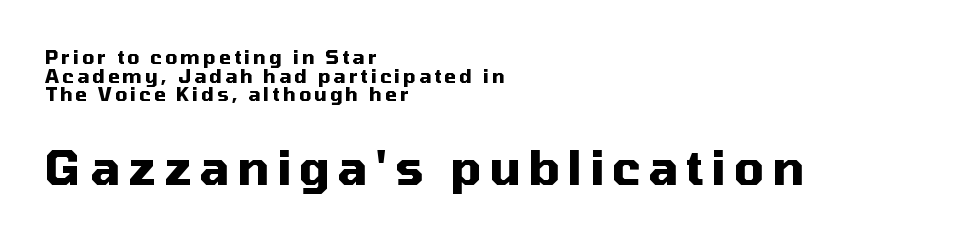
{"serif": "no", "italic": "no", "bold": "yes", "weight": "heavy", "width": "normal", "stroke_contrast": "medium", "x_height": "medium", "monospaced": "no", "underline": "no", "align": "left", "line_spacing": "tight", "line_spacing_ratio": 0.98, "larger_block": "second", "size_ratio": 2.47, "glyph_px": 47}
